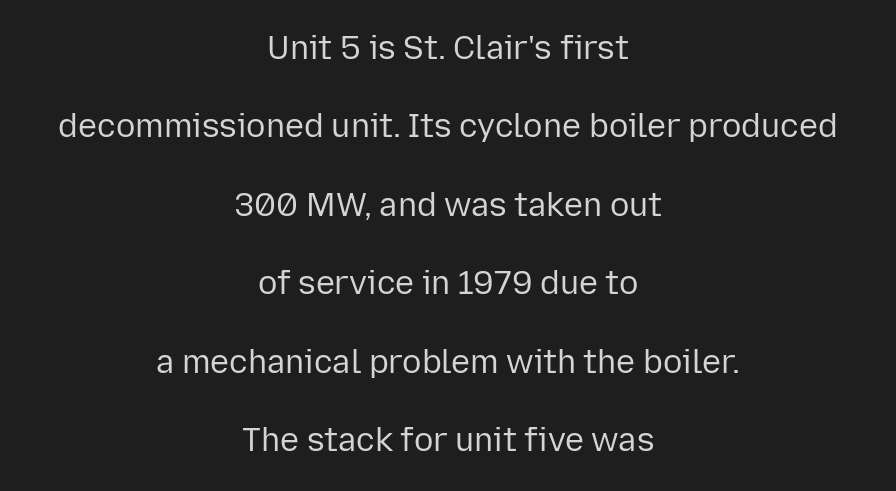
The image shows 32 px regular-weight sans-serif type, upright; set centered, loose line spacing (2.45x), normal letter spacing, not underlined; low stroke contrast and a medium x-height.
